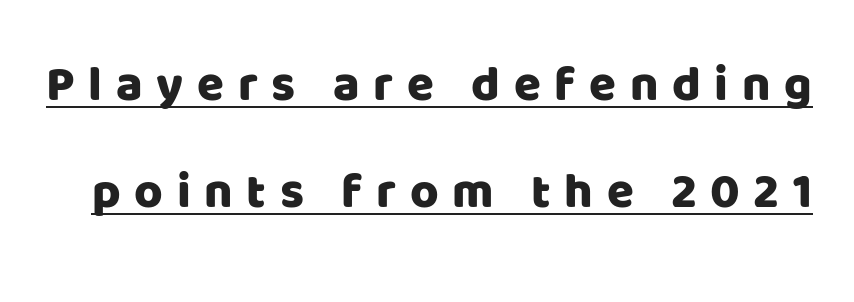
{"serif": "no", "italic": "no", "width": "normal", "stroke_contrast": "low", "x_height": "large", "monospaced": "no", "underline": "yes", "line_spacing": "loose", "line_spacing_ratio": 2.19, "letter_spacing": "wide", "letter_spacing_em": 0.28, "glyph_px": 49}
